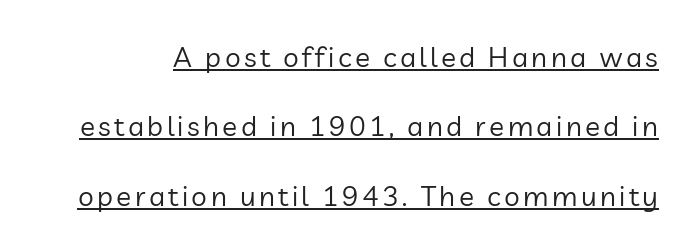
The image shows 28 px regular-weight sans-serif type, upright; set loose line spacing (2.48x), underlined; low stroke contrast and a medium x-height.
